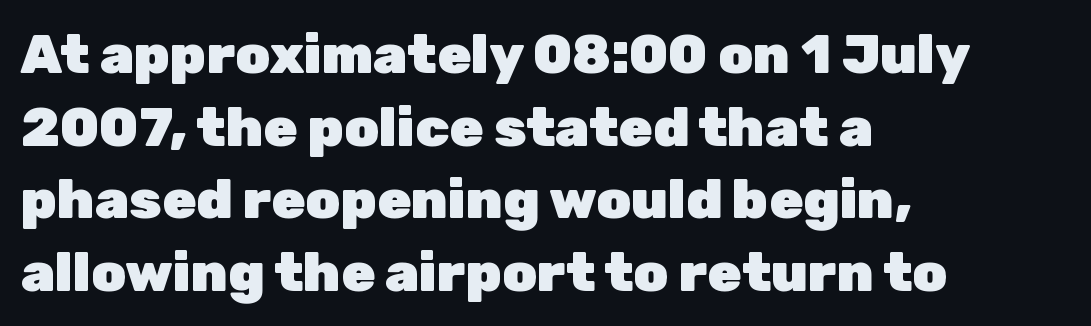
The image shows 55 px heavy sans-serif type, upright; set left-aligned, normal line spacing (1.32x), normal letter spacing, not underlined; low stroke contrast and a medium x-height.
